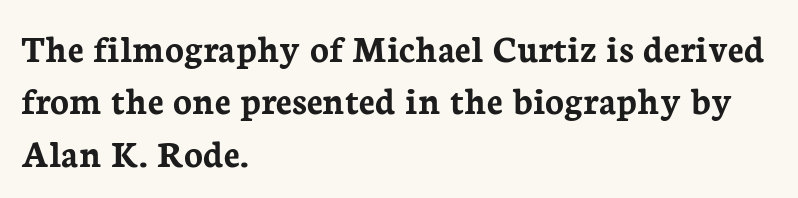
The image shows 39 px semibold serif type, upright; set left-aligned, normal line spacing (1.34x), normal letter spacing, not underlined; low stroke contrast and a medium x-height.
